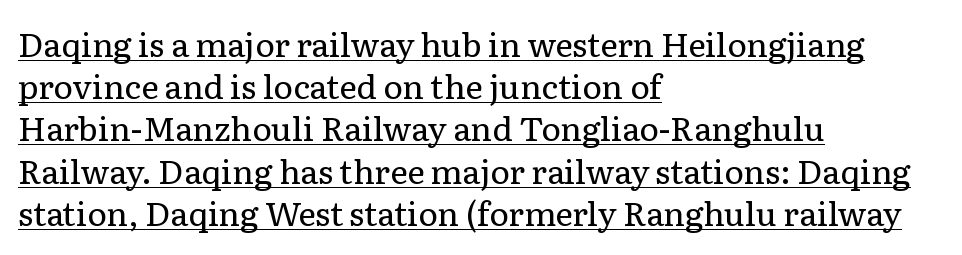
This rendering employs a face with finishing strokes, i.e., a serif. Vertical stems look standard width or narrower in stroke. Students, note that the glyphs here touch the page at normal intervals. Proportional: the letters do not fall into vertical columns. Check the space under the baseline: a stroke is drawn there. The font's upright variant was chosen for this text.
